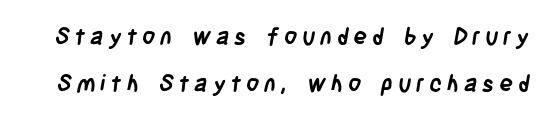
Q: Is the text bold? A: Yes.
Q: Is the text underlined? A: No.
Q: Is the spacing between letters normal or unusually wide? A: Unusually wide.
Q: Is the spacing between lines tight, normal or loose? A: Loose.
